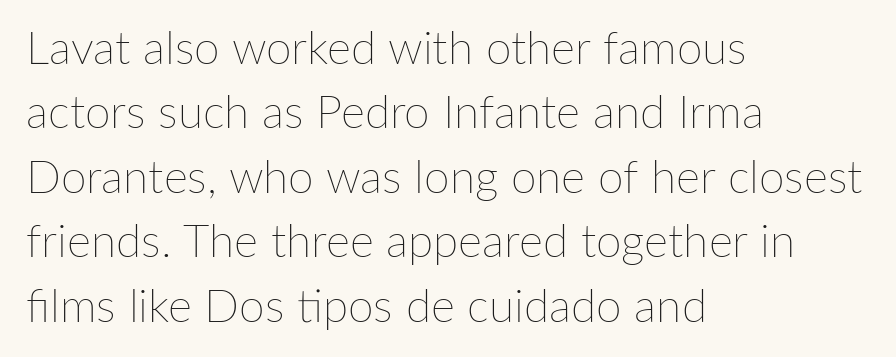
The baseline area is clear. Do the characters align in a grid? No, the font is proportional. Each stroke keeps to a modest, everyday thickness or less. Italic? Not at all — the glyphs are vertical. These lines keep a tight, regular rhythm from letter to letter. In CSS terms this would be text-align: left.
